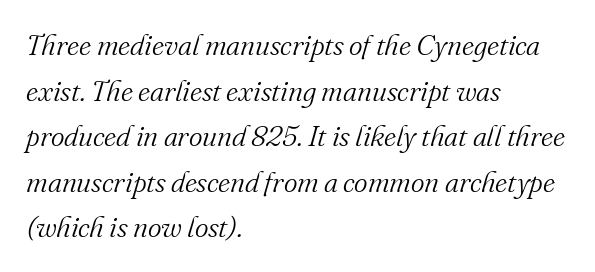
All the whitespace from short lines collects on the right. Would a proofreader flag this as italicized? Yes. Normally led — the rows are evenly, conventionally spaced. Lines of text with bare space underneath. No extra tracking has been applied to these lines. Type style note: has serifs.
